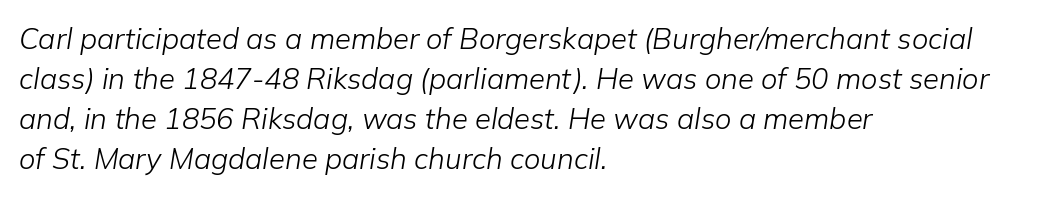
Looks like regular typesetting: each glyph gets only the width it needs. This sample is left-justified, so line endings fall wherever the words run out. Notice how descenders clear the ascenders below comfortably — that's standard leading. The face used here has a pronounced slope to its letters.
